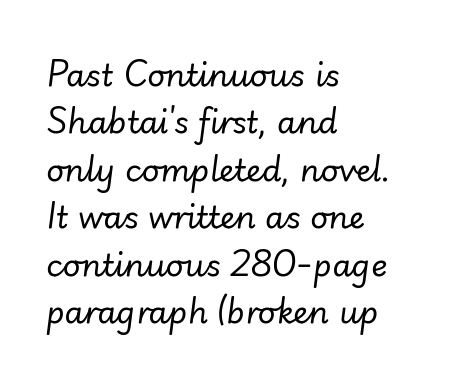
{"italic": "yes", "lean": "right", "slant_degrees": 7, "bold": "no", "weight": "regular", "width": "normal", "stroke_contrast": "low", "x_height": "small", "monospaced": "no", "underline": "no", "align": "left", "line_spacing": "normal", "line_spacing_ratio": 1.53, "letter_spacing": "normal", "letter_spacing_em": 0.0, "glyph_px": 31}
